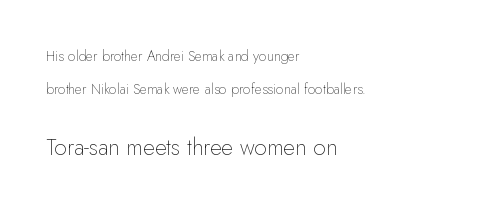
{"italic": "no", "bold": "no", "underline": "no", "align": "left", "line_spacing": "loose", "line_spacing_ratio": 2.34, "letter_spacing": "normal", "letter_spacing_em": 0.0, "larger_block": "second", "size_ratio": 1.64, "glyph_px": 23}
